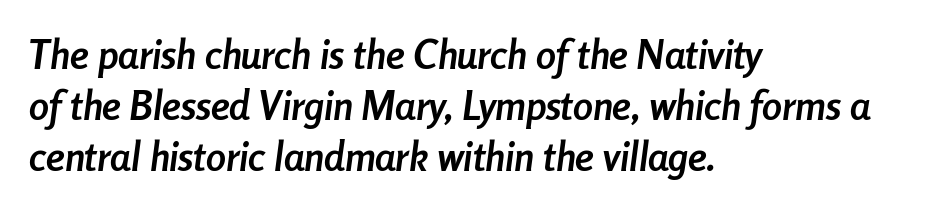
The image shows 40 px semibold, condensed type, italic (leaning right); set left-aligned, normal line spacing (1.28x), normal letter spacing, not underlined; low stroke contrast and a medium x-height.
